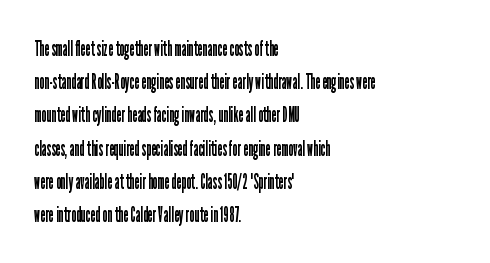
Tall strokes in this sample are plumb rather than angled. Weight: regular or lighter. Tracking value appears to be zero — textbook default spacing. The passage shown stacks its lines at a standard gap. The lines in this sample share a left origin and differ only in where they stop. Anything drawn beneath the words? Only blank space.
